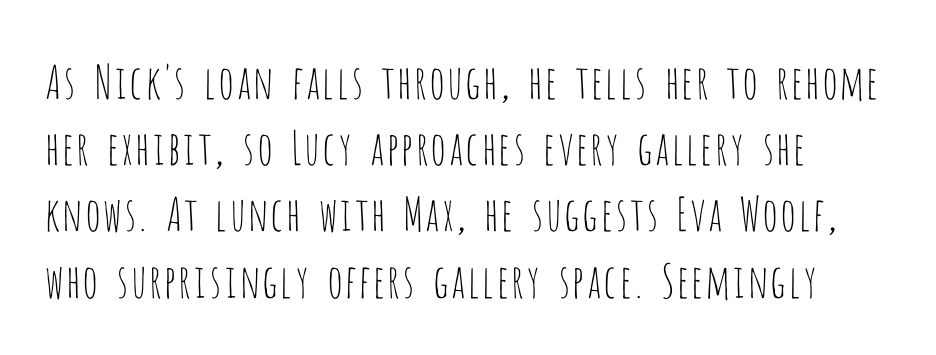
Every character sits straight up, as roman type does. The paragraph has a hard left edge and a soft right edge. The line-height multiplier appears to be the usual default. Tracking value appears to be zero — textbook default spacing.
